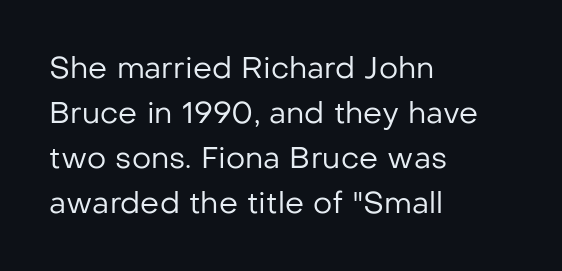
The image shows 30 px regular-weight sans-serif type, upright; set left-aligned, normal line spacing (1.5x), normal letter spacing, not underlined; low stroke contrast and a medium x-height.
